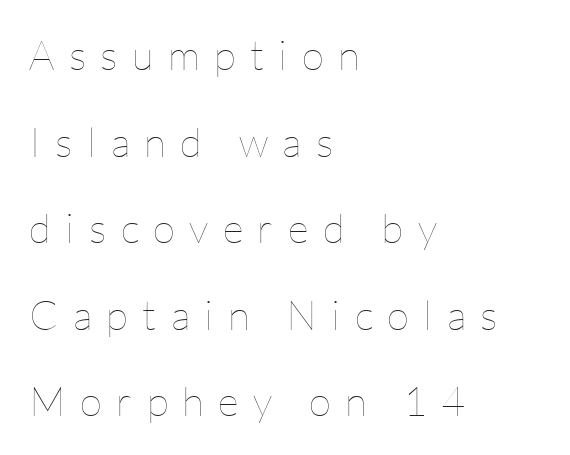
Q: Is the text bold? A: No.
Q: Is the text italic (slanted)? A: No, it is upright.
Q: Is the text underlined? A: No.
Q: How is the paragraph aligned? A: Left-aligned.
Q: Is the spacing between letters normal or unusually wide? A: Unusually wide.
Q: Is the spacing between lines tight, normal or loose? A: Loose.
Q: Width (condensed, normal, or wide)? A: Normal.
Q: Stroke contrast? A: Low.
Q: x-height? A: Medium.
Q: Monospaced? A: No.
